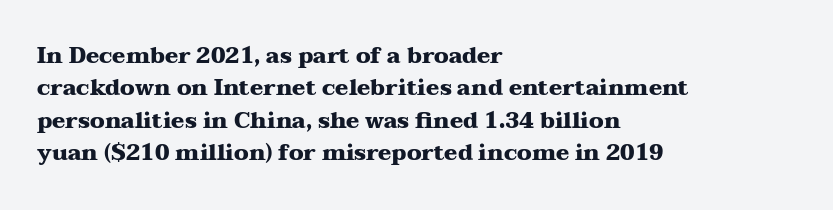
The image shows 22 px bold type, upright; set left-aligned, normal line spacing (1.47x), normal letter spacing, not underlined.
